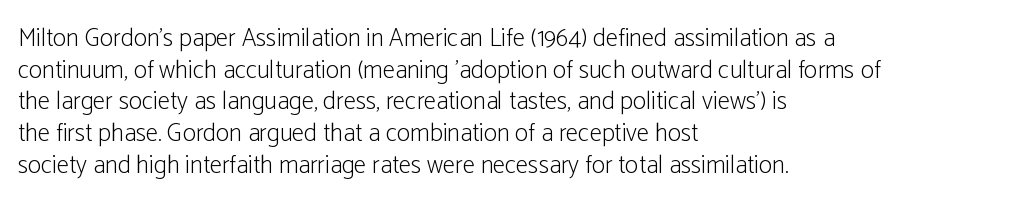
{"italic": "no", "bold": "no", "underline": "no", "align": "left", "line_spacing": "normal", "line_spacing_ratio": 1.27, "letter_spacing": "normal", "letter_spacing_em": 0.0, "glyph_px": 25}
